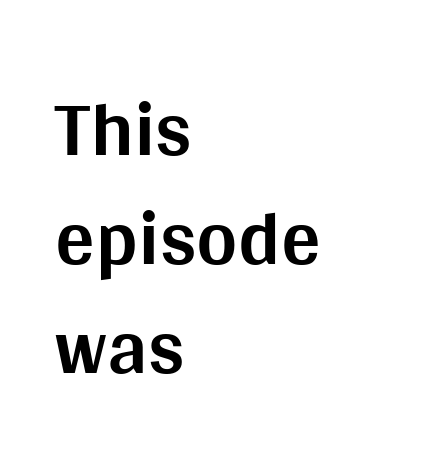
{"serif": "no", "italic": "no", "bold": "yes", "weight": "bold", "width": "normal", "stroke_contrast": "medium", "x_height": "large", "monospaced": "no", "underline": "no", "align": "left", "line_spacing": "normal", "line_spacing_ratio": 1.38, "letter_spacing": "normal", "letter_spacing_em": 0.0, "glyph_px": 79}
